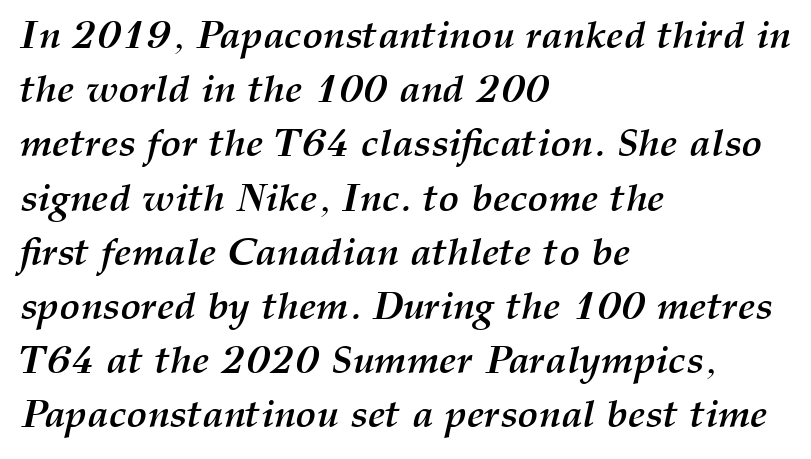
{"italic": "yes", "lean": "right", "slant_degrees": 12, "bold": "yes", "weight": "semibold", "width": "normal", "stroke_contrast": "medium", "x_height": "medium", "monospaced": "no", "underline": "no", "align": "left", "line_spacing": "normal", "line_spacing_ratio": 1.39, "letter_spacing": "normal", "letter_spacing_em": 0.0, "glyph_px": 39}
